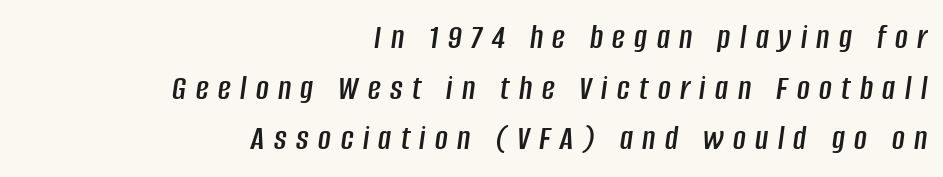
{"italic": "yes", "lean": "right", "slant_degrees": 8, "width": "condensed", "stroke_contrast": "low", "x_height": "large", "monospaced": "no", "underline": "no", "align": "right", "line_spacing": "normal", "line_spacing_ratio": 1.45, "letter_spacing": "wide", "letter_spacing_em": 0.27, "glyph_px": 35}
